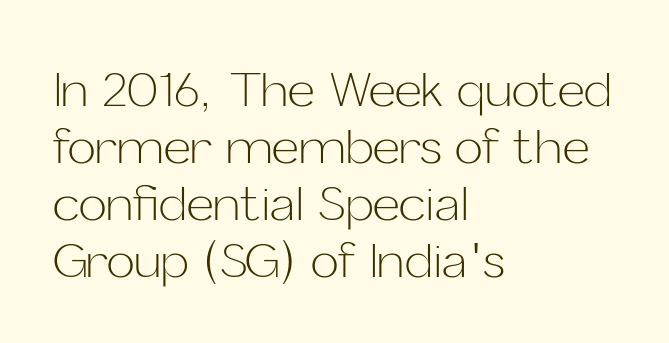
{"serif": "no", "italic": "no", "bold": "no", "weight": "light", "width": "normal", "stroke_contrast": "low", "x_height": "medium", "monospaced": "no", "underline": "no", "align": "left", "line_spacing_ratio": 1.21, "letter_spacing": "normal", "letter_spacing_em": 0.0, "glyph_px": 47}
